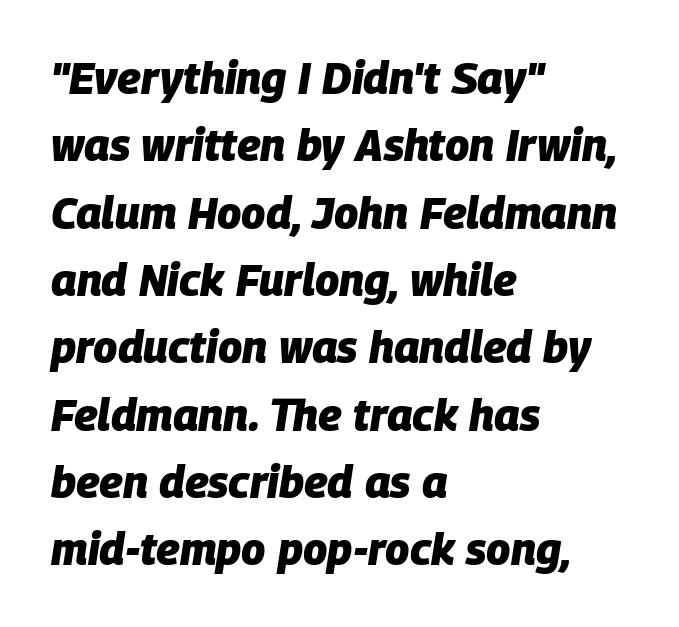
The image shows 44 px heavy type, italic (leaning right); set left-aligned, normal line spacing (1.53x), normal letter spacing, not underlined; low stroke contrast and a large x-height.
